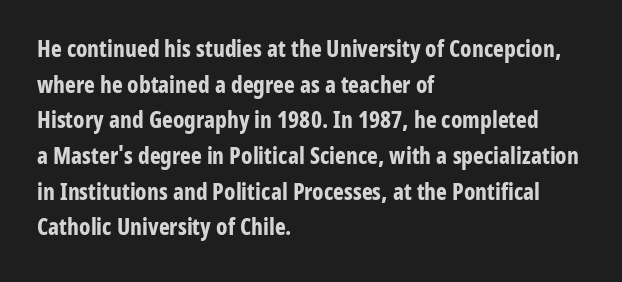
Is the block centered? No — it sits flush against the left margin. A full-strength bold gives these letters their thick strokes. The zone under the glyphs is completely vacant. This sample uses an upright cut, with every glyph sitting square on the baseline. The passage shown has conventional tracking throughout. The line-height multiplier appears to be the usual default.
